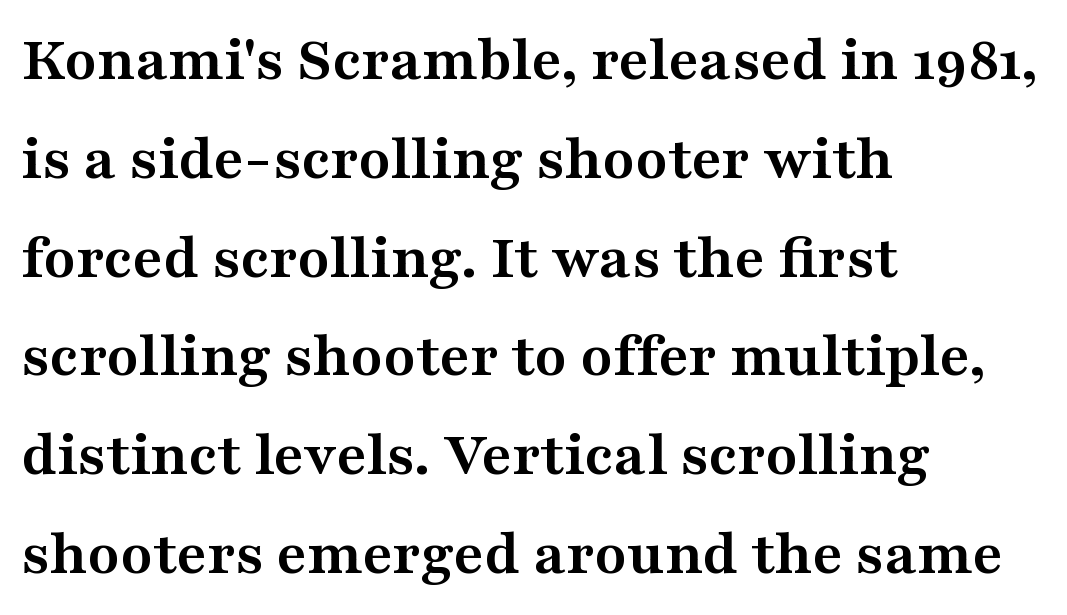
Italic: no, the glyphs are upright roman. Check under the words: just untouched page. Caption: bold face, heavy strokes. Leading matches the norm, producing a regular column.
